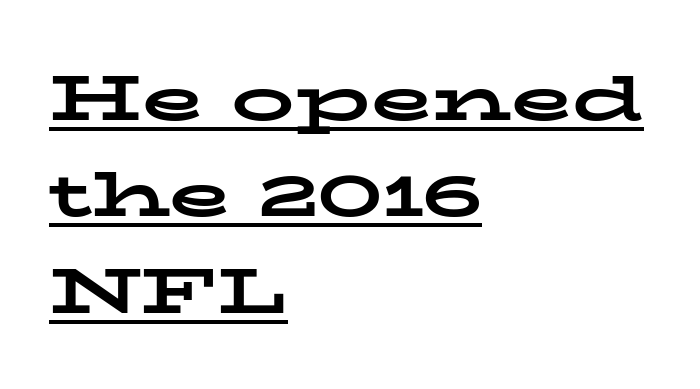
The image shows 63 px bold, wide serif type, upright; set left-aligned, normal line spacing (1.53x), normal letter spacing, underlined; low stroke contrast and a medium x-height.
